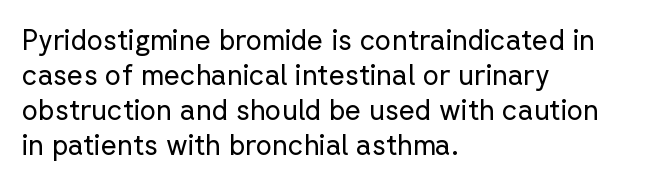
Visually the block forms a straight wall on the left and a jagged coastline on the right. Interline gaps are of average width in this sample. The font family rendered here belongs to the sans-serif group. No chunkiness to these letters — they're not bold. Style check: upright.
